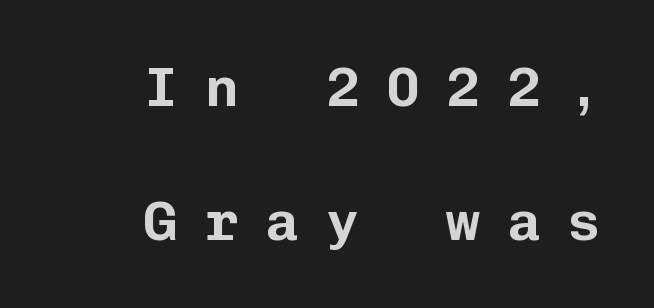
{"serif": "no", "italic": "no", "width": "normal", "stroke_contrast": "low", "x_height": "medium", "monospaced": "yes", "underline": "no", "align": "right", "line_spacing": "loose", "line_spacing_ratio": 2.4, "letter_spacing": "wide", "letter_spacing_em": 0.48, "glyph_px": 56}
